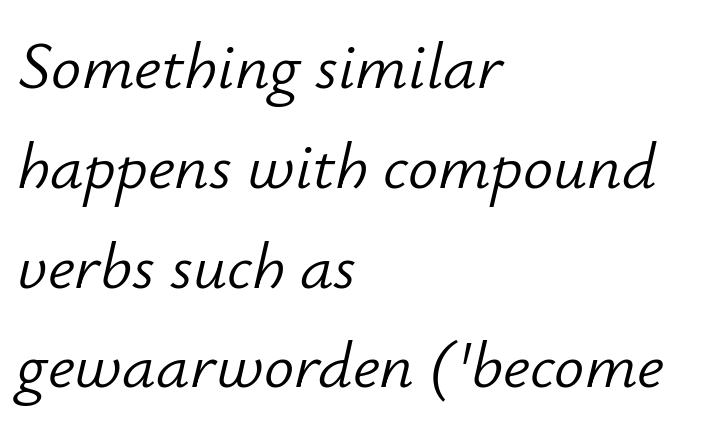
Letters rest on an invisible, unmarked baseline. Reading down the column, the eye jumps a familiar distance to each next line. Between one letter and the next there's only the usual sliver of space. This rendering uses left alignment, leaving the right contour irregular. The passage shown is typed in a proportional face where columns would drift. There's an unmistakable incline to the writing here.
